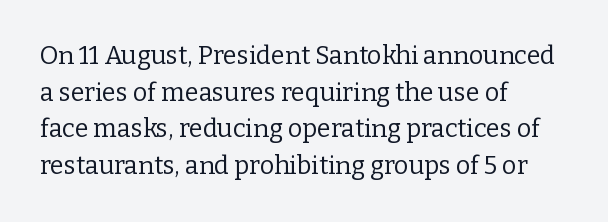
Weight: in the light-to-regular range. In CSS terms this would be text-align: left. The letters stand straight up with perfectly vertical stems. Each new line begins a customary step beneath the previous one. Characters follow at the spacing the type designer built in.
